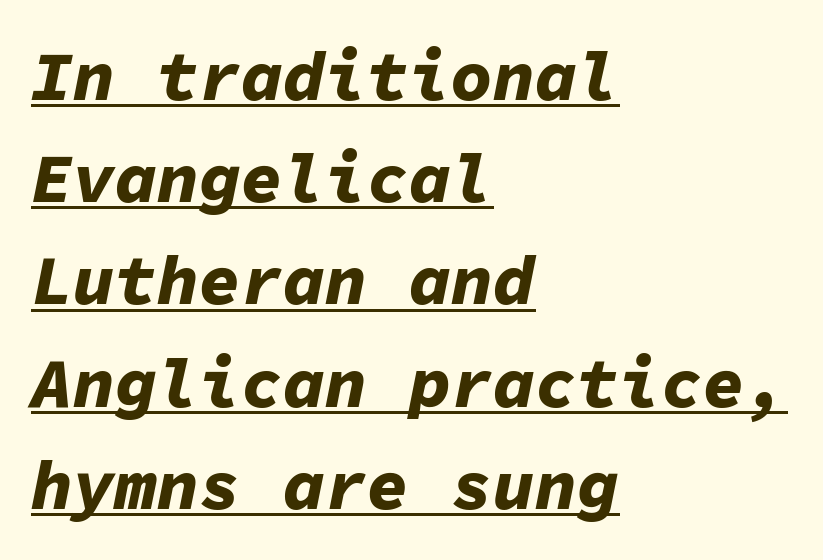
Notice how descenders clear the ascenders below comfortably — that's standard leading. A typesetter would call this monospace, since all characters share one set width. Honestly, the underline is the first thing you notice here. Here the glyphs are tracked normally, forming tight word shapes.
